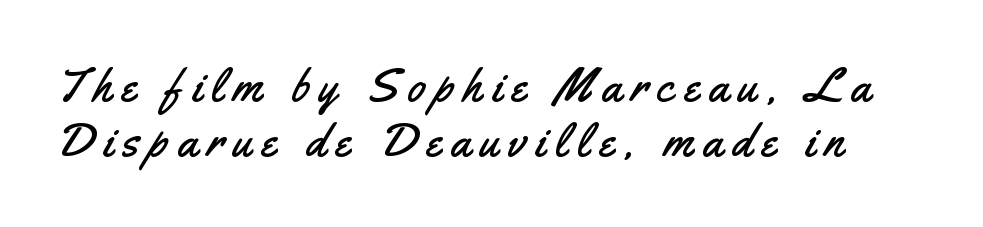
Q: Is the text italic (slanted)? A: Yes.
Q: Is the typeface a serif or a sans-serif typeface? A: Sans-serif.
Q: Is the text underlined? A: No.
Q: Is the spacing between letters normal or unusually wide? A: Unusually wide.
Q: Width (condensed, normal, or wide)? A: Condensed.
Q: Stroke contrast? A: Medium.
Q: x-height? A: Small.
Q: Monospaced? A: No.
